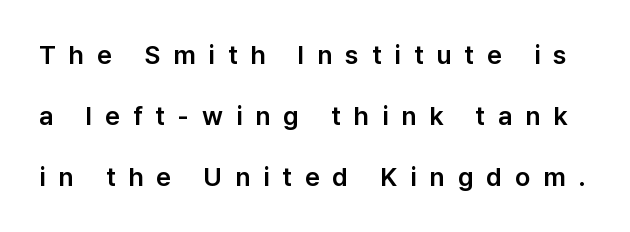
Q: Is the text italic (slanted)? A: No, it is upright.
Q: Is the text underlined? A: No.
Q: Is the spacing between letters normal or unusually wide? A: Unusually wide.
Q: Is the spacing between lines tight, normal or loose? A: Loose.
